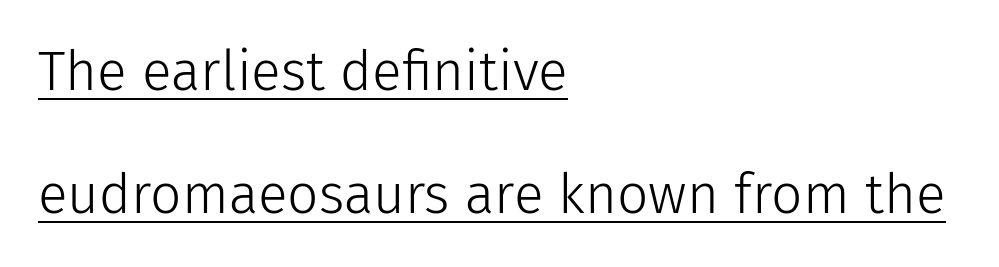
The image shows 55 px light sans-serif type, upright; set left-aligned, loose line spacing (2.24x), normal letter spacing, underlined; low stroke contrast and a medium x-height.
